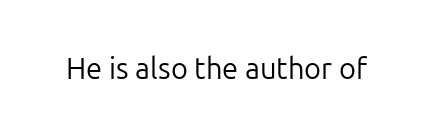
{"serif": "no", "italic": "no", "bold": "no", "weight": "regular", "width": "normal", "stroke_contrast": "low", "x_height": "medium", "monospaced": "no", "underline": "no", "letter_spacing": "normal", "letter_spacing_em": 0.0, "glyph_px": 29}
